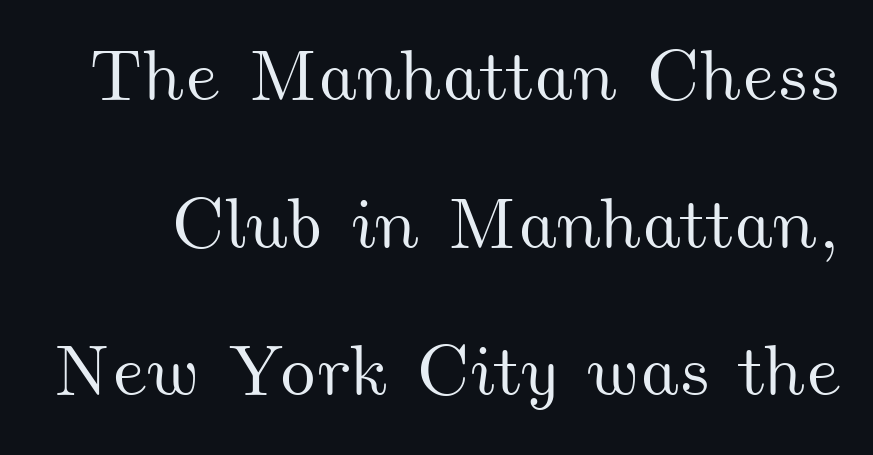
{"width": "wide", "stroke_contrast": "medium", "x_height": "small", "monospaced": "no", "underline": "no", "line_spacing": "loose", "line_spacing_ratio": 2.05, "letter_spacing": "normal", "letter_spacing_em": 0.0, "glyph_px": 72}
